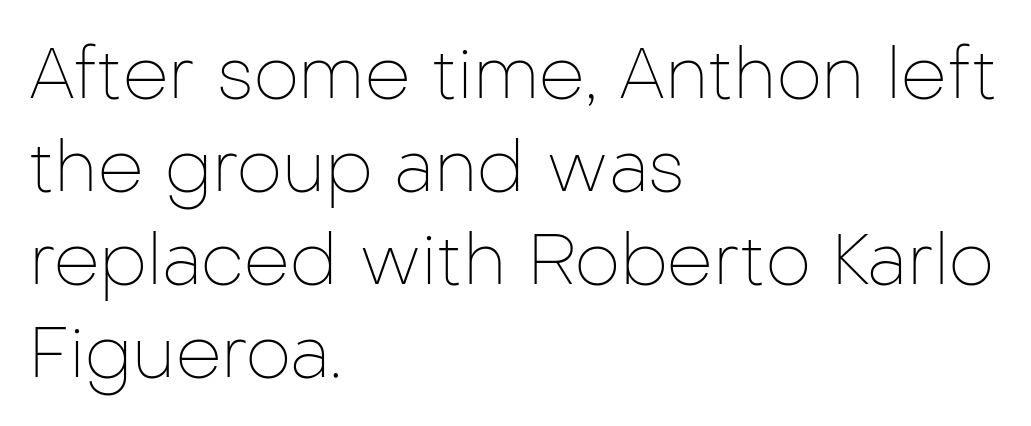
{"serif": "no", "italic": "no", "bold": "no", "weight": "thin", "width": "normal", "stroke_contrast": "low", "x_height": "medium", "monospaced": "no", "underline": "no", "align": "left", "line_spacing": "normal", "line_spacing_ratio": 1.29, "letter_spacing": "normal", "letter_spacing_em": 0.0, "glyph_px": 72}
